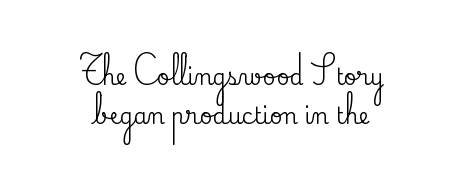
In terms of posture, this sample is upright. Centered paragraph, ragged on both sides. The gap between lines stays unmarked. Observe the ordinary spacing: letters are neighbours, not strangers.
